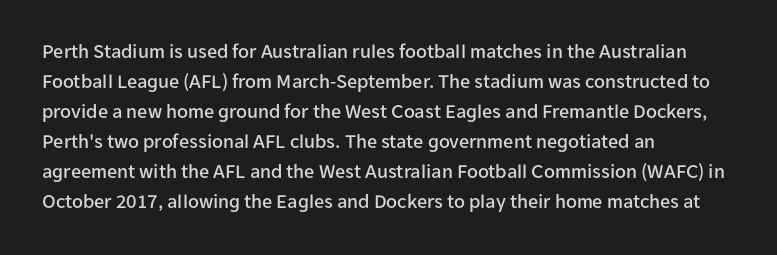
Q: Is the text italic (slanted)? A: No, it is upright.
Q: Is the text underlined? A: No.
Q: How is the paragraph aligned? A: Left-aligned.
Q: Is the spacing between letters normal or unusually wide? A: Normal.
Q: Is the spacing between lines tight, normal or loose? A: Normal.
